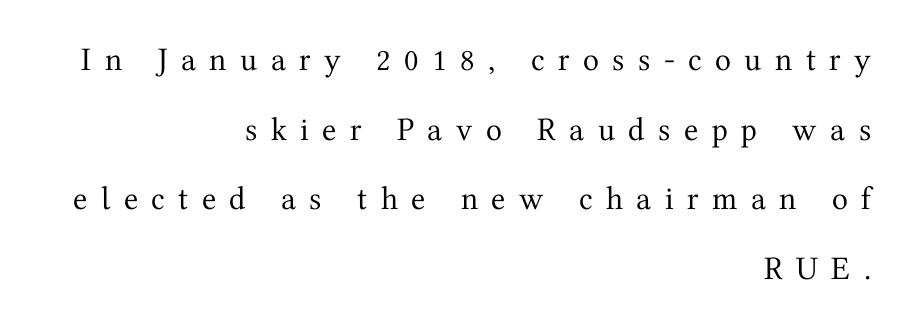
The image shows 33 px regular-weight serif type, upright; set right-aligned, loose line spacing (2.11x), unusually wide letter spacing (+0.41 em), not underlined; medium stroke contrast and a medium x-height.
